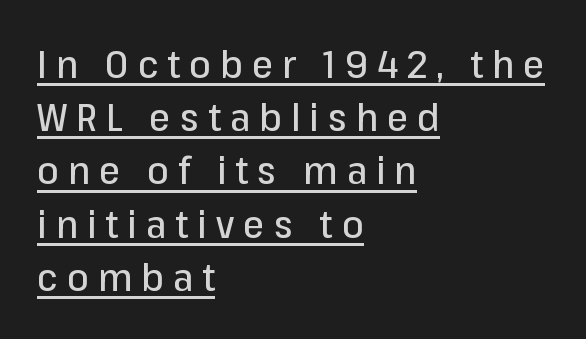
The image shows 38 px sans-serif type, upright; set left-aligned, normal line spacing (1.4x), unusually wide letter spacing (+0.24 em), underlined; low stroke contrast and a medium x-height.
